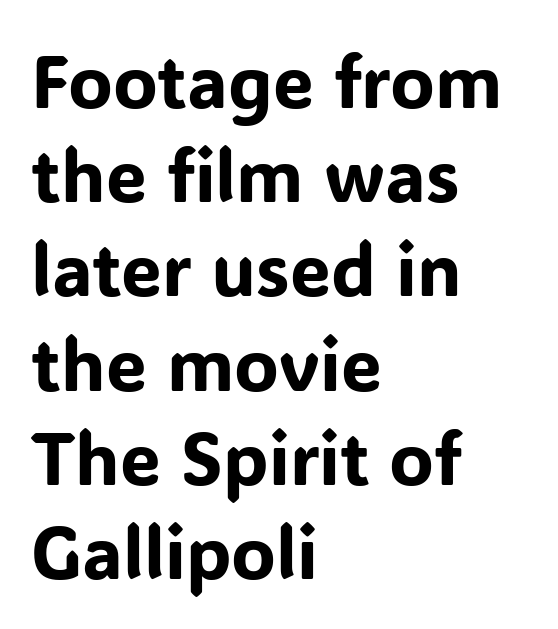
{"serif": "no", "italic": "no", "width": "normal", "stroke_contrast": "low", "x_height": "medium", "monospaced": "no", "underline": "no", "align": "left", "line_spacing": "normal", "line_spacing_ratio": 1.29, "letter_spacing": "normal", "letter_spacing_em": 0.0, "glyph_px": 73}
